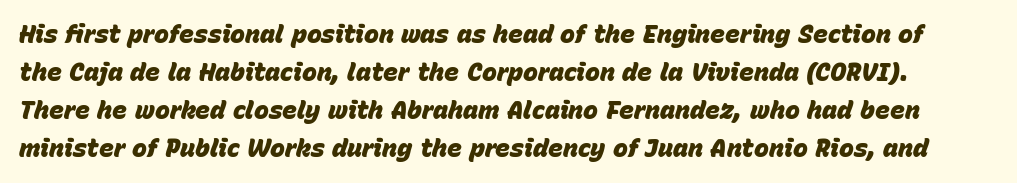
Q: Is the text bold? A: Yes.
Q: Is the text italic (slanted)? A: Yes, it leans right by about 15 degrees.
Q: Is the text underlined? A: No.
Q: Is the spacing between letters normal or unusually wide? A: Normal.
Q: Is the spacing between lines tight, normal or loose? A: Normal.
